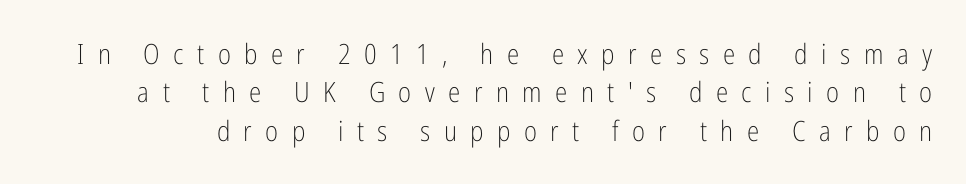
{"serif": "no", "italic": "no", "bold": "no", "weight": "light", "width": "condensed", "stroke_contrast": "low", "x_height": "medium", "monospaced": "no", "underline": "no", "line_spacing": "normal", "line_spacing_ratio": 1.37, "letter_spacing": "wide", "letter_spacing_em": 0.48, "glyph_px": 28}
